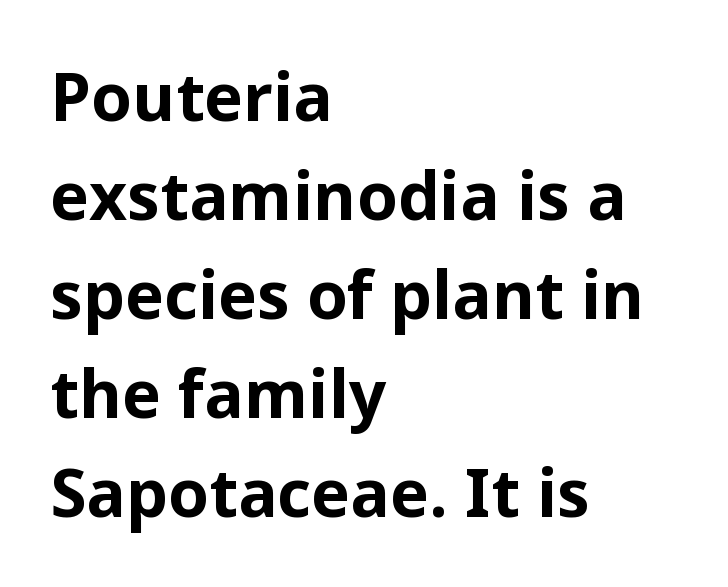
The image shows 66 px bold sans-serif type, upright; set left-aligned, normal line spacing (1.5x), normal letter spacing, not underlined; low stroke contrast and a medium x-height.
